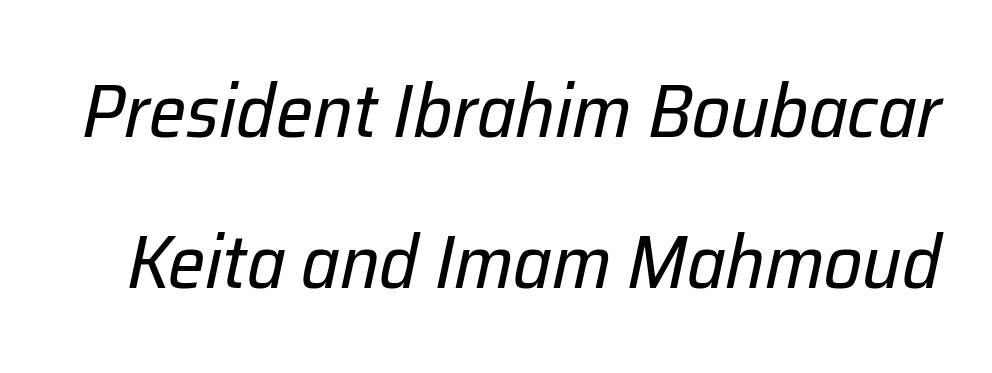
Q: Is the text bold? A: No.
Q: Is the text italic (slanted)? A: Yes, it leans right by about 12 degrees.
Q: Is the text underlined? A: No.
Q: Is the spacing between letters normal or unusually wide? A: Normal.
Q: Is the spacing between lines tight, normal or loose? A: Loose.
Q: Width (condensed, normal, or wide)? A: Normal.
Q: Stroke contrast? A: Low.
Q: x-height? A: Medium.
Q: Monospaced? A: No.
